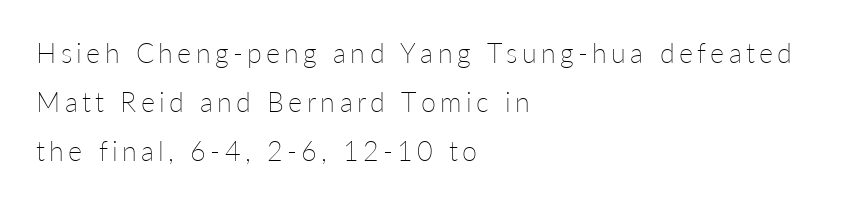
{"italic": "no", "bold": "no", "underline": "no", "align": "left", "line_spacing_ratio": 1.81, "glyph_px": 27}
